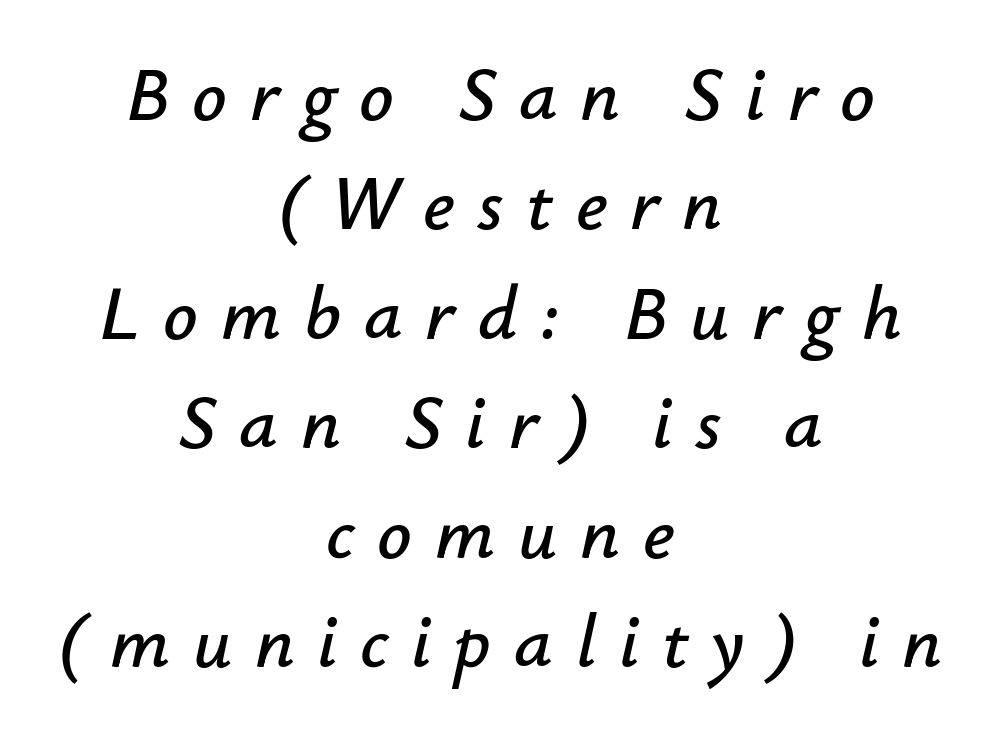
Does the copy run flush right? No — it is centered line by line. Note the varied advance widths — an 'i' is clearly narrower than an 'm'. There's an unmistakable incline to the writing here. Here the glyphs are tracked loosely, breaking word shapes into spaced letters. The strip under each line holds only bare page. One glance says typical: line gaps are just what's usual.
